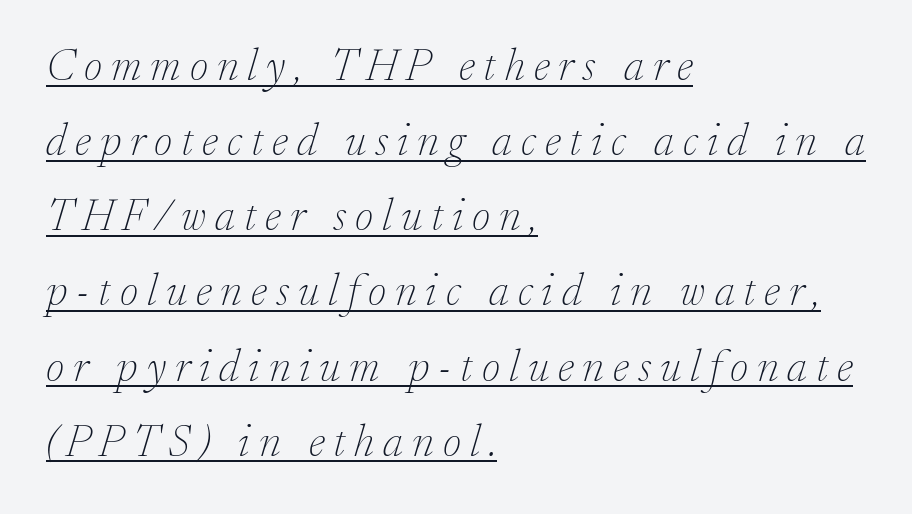
{"serif": "yes", "italic": "yes", "lean": "right", "slant_degrees": 17, "bold": "no", "weight": "thin", "width": "normal", "stroke_contrast": "low", "x_height": "small", "monospaced": "no", "underline": "yes", "align": "left", "line_spacing": "normal", "line_spacing_ratio": 1.67, "letter_spacing": "wide", "letter_spacing_em": 0.2, "glyph_px": 45}
